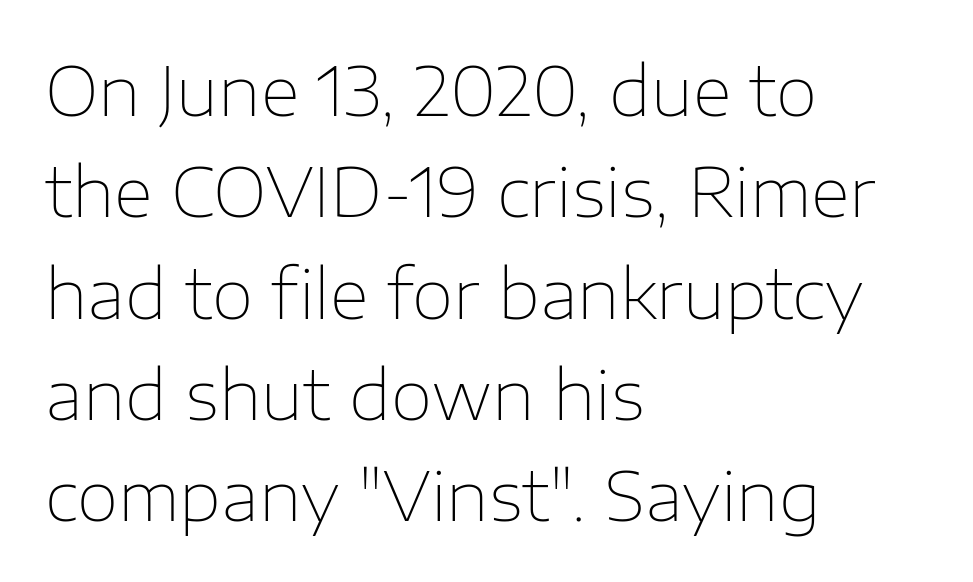
Q: Is the text bold? A: No.
Q: Is the text italic (slanted)? A: No, it is upright.
Q: Is the typeface a serif or a sans-serif typeface? A: Sans-serif.
Q: Is the text underlined? A: No.
Q: How is the paragraph aligned? A: Left-aligned.
Q: Is the spacing between letters normal or unusually wide? A: Normal.
Q: Is the spacing between lines tight, normal or loose? A: Normal.
Q: Width (condensed, normal, or wide)? A: Normal.
Q: Stroke contrast? A: Low.
Q: x-height? A: Medium.
Q: Monospaced? A: No.
